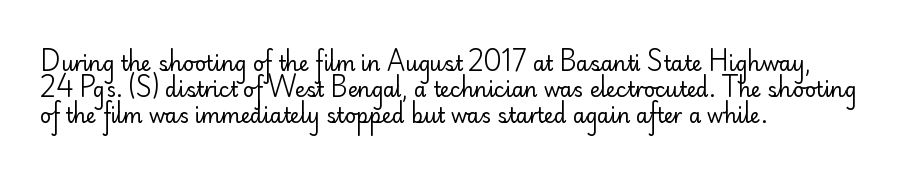
{"italic": "no", "bold": "no", "underline": "no", "align": "left", "line_spacing": "normal", "line_spacing_ratio": 1.3, "letter_spacing": "normal", "letter_spacing_em": 0.0, "glyph_px": 20}
